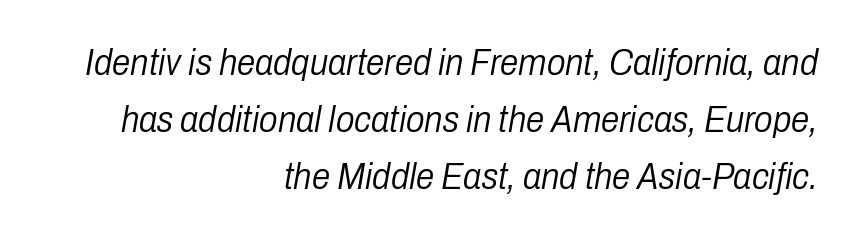
{"italic": "yes", "lean": "right", "slant_degrees": 10, "bold": "no", "weight": "light", "width": "condensed", "stroke_contrast": "low", "x_height": "medium", "monospaced": "no", "underline": "no", "align": "right", "line_spacing": "normal", "line_spacing_ratio": 1.54, "letter_spacing": "normal", "letter_spacing_em": 0.0, "glyph_px": 37}
